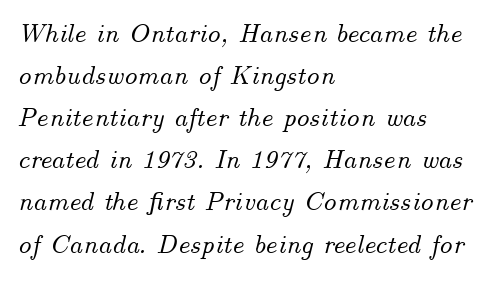
Q: Is the text italic (slanted)? A: Yes, it leans right by about 14 degrees.
Q: Is the text underlined? A: No.
Q: How is the paragraph aligned? A: Left-aligned.
Q: Is the spacing between letters normal or unusually wide? A: Normal.
Q: Is the spacing between lines tight, normal or loose? A: Normal.
